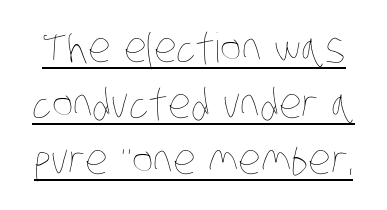
The image shows 41 px thin, condensed type; set normal line spacing (1.36x), normal letter spacing, underlined; low stroke contrast and a large x-height.
